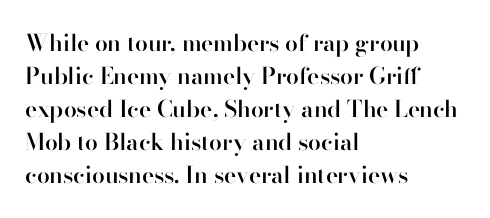
Q: Is the text bold? A: Semi-bold.
Q: Is the text italic (slanted)? A: No, it is upright.
Q: Is the text underlined? A: No.
Q: How is the paragraph aligned? A: Left-aligned.
Q: Is the spacing between letters normal or unusually wide? A: Normal.
Q: Is the spacing between lines tight, normal or loose? A: Normal.
